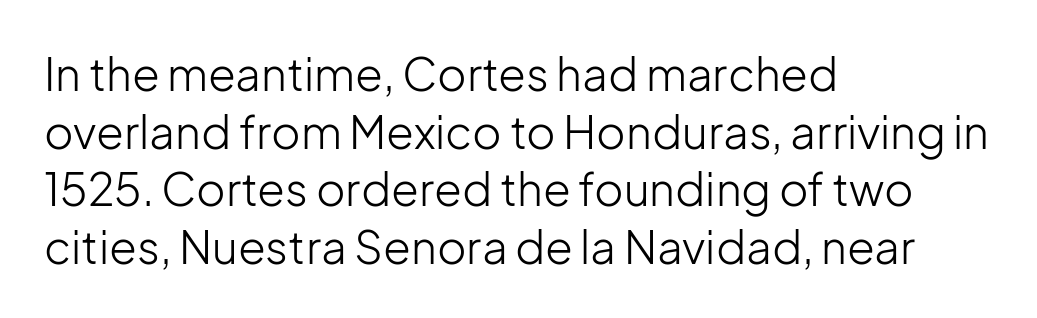
{"serif": "no", "italic": "no", "bold": "no", "weight": "light", "width": "normal", "stroke_contrast": "low", "x_height": "medium", "monospaced": "no", "underline": "no", "align": "left", "line_spacing": "normal", "line_spacing_ratio": 1.28, "letter_spacing": "normal", "letter_spacing_em": 0.0, "glyph_px": 45}
